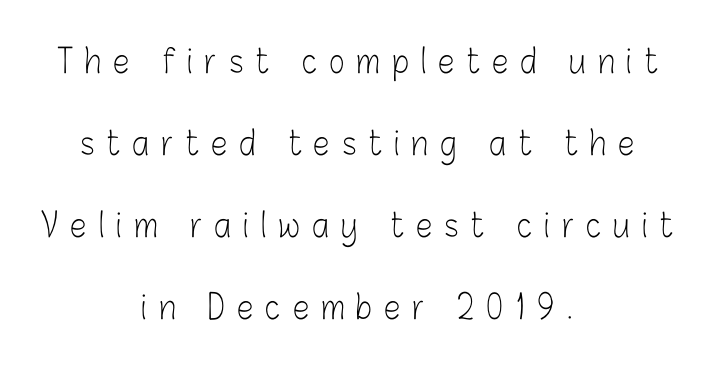
Q: Is the text bold? A: No.
Q: Is the text italic (slanted)? A: No, it is upright.
Q: Is the typeface a serif or a sans-serif typeface? A: Sans-serif.
Q: Is the text underlined? A: No.
Q: How is the paragraph aligned? A: Centered.
Q: Is the spacing between letters normal or unusually wide? A: Unusually wide.
Q: Is the spacing between lines tight, normal or loose? A: Loose.
Q: Width (condensed, normal, or wide)? A: Condensed.
Q: Stroke contrast? A: Low.
Q: x-height? A: Medium.
Q: Monospaced? A: No.
